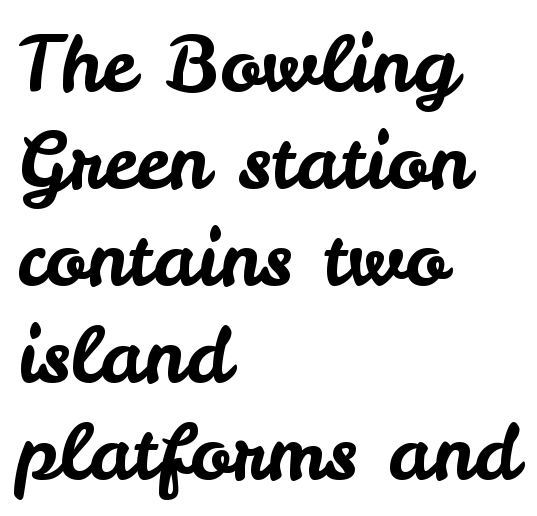
The image shows 77 px sans-serif type; set left-aligned, normal line spacing (1.26x), normal letter spacing, not underlined; low stroke contrast and a small x-height.
